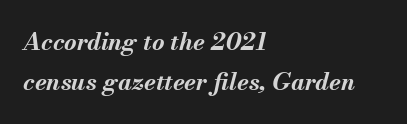
The image shows 24 px bold type, italic (leaning right); set left-aligned, normal line spacing (1.68x), normal letter spacing, not underlined.
